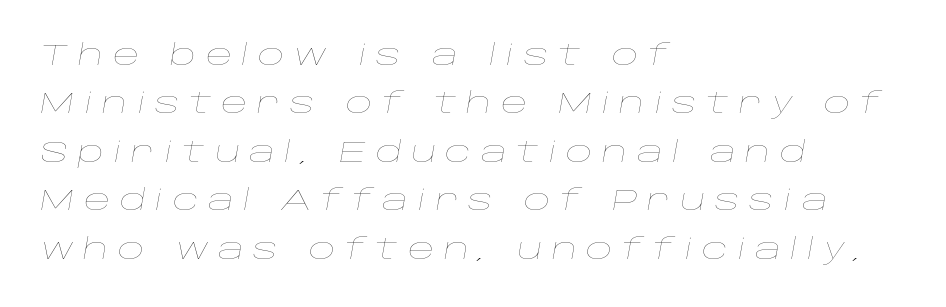
The string is rendered with underlining switched off. No letter is thick-stroked: the sample isn't bold. Teacher's note: observe the even left margin — that is flush-left alignment. The gaps between neighbouring characters are conspicuously large.
